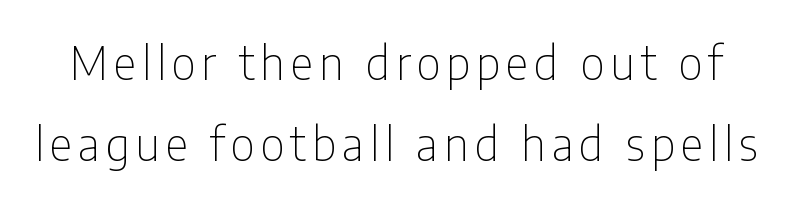
Q: Is the text bold? A: No.
Q: Is the text italic (slanted)? A: No, it is upright.
Q: Is the typeface a serif or a sans-serif typeface? A: Sans-serif.
Q: Is the text underlined? A: No.
Q: Width (condensed, normal, or wide)? A: Condensed.
Q: Stroke contrast? A: Low.
Q: x-height? A: Medium.
Q: Monospaced? A: No.
